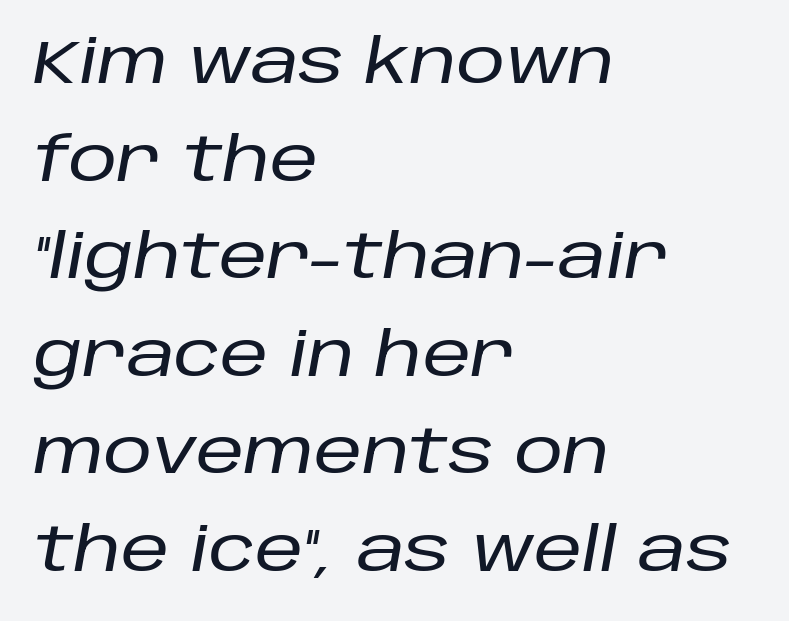
Anything drawn beneath the words? Only blank space. If you drew a line through each stem, it would be angled. The line-height multiplier appears to be the usual default. Character widths vary here, with narrow letters taking less room than wide ones. Line beginnings align vertically; line endings do not.
